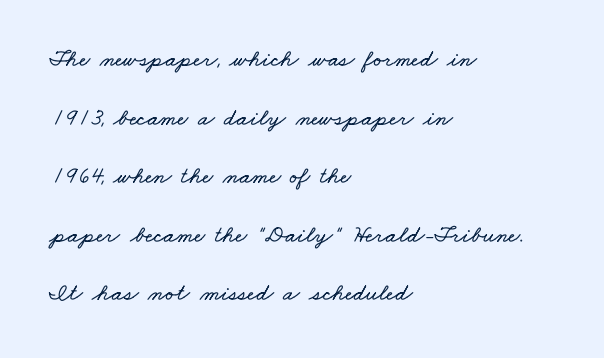
Q: Is the text underlined? A: No.
Q: How is the paragraph aligned? A: Left-aligned.
Q: Is the spacing between letters normal or unusually wide? A: Normal.
Q: Is the spacing between lines tight, normal or loose? A: Loose.
